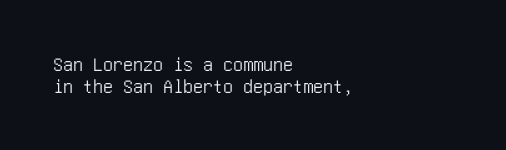
{"italic": "no", "underline": "no", "align": "left", "line_spacing": "tight", "line_spacing_ratio": 1.12, "letter_spacing": "normal", "letter_spacing_em": 0.0, "glyph_px": 20}
